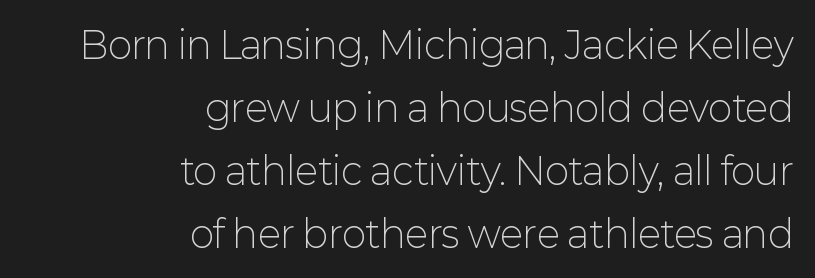
{"serif": "no", "italic": "no", "bold": "no", "weight": "light", "width": "normal", "stroke_contrast": "low", "x_height": "medium", "monospaced": "no", "underline": "no", "align": "right", "line_spacing": "normal", "line_spacing_ratio": 1.7, "letter_spacing": "normal", "letter_spacing_em": 0.0, "glyph_px": 37}
